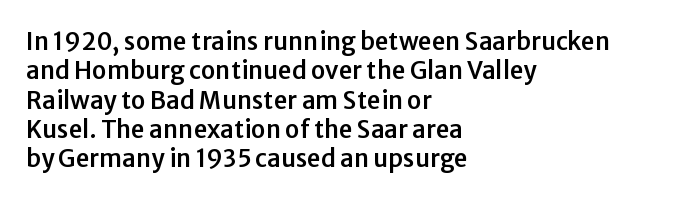
The lettering stays uniformly vertical, giving the passage a roman look. The letterforms sit shoulder to shoulder at normal distance. The setting favours the left margin, as ordinary paragraphs usually do. Decoration check: the copy has no underline.
